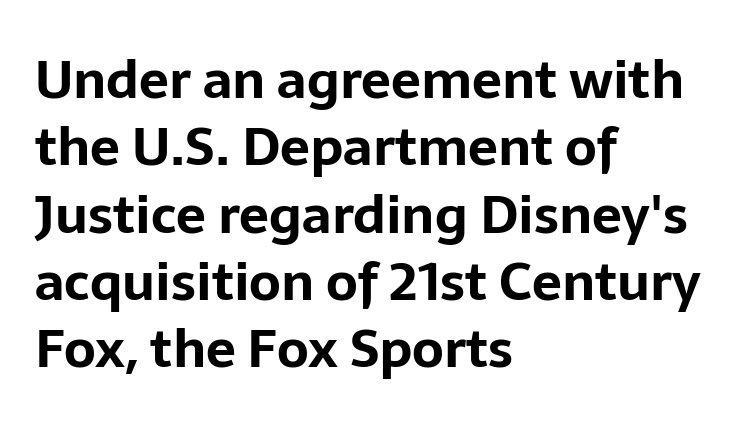
Q: Is the text bold? A: Yes.
Q: Is the text italic (slanted)? A: No, it is upright.
Q: Is the typeface a serif or a sans-serif typeface? A: Sans-serif.
Q: Is the text underlined? A: No.
Q: How is the paragraph aligned? A: Left-aligned.
Q: Is the spacing between letters normal or unusually wide? A: Normal.
Q: Is the spacing between lines tight, normal or loose? A: Normal.
Q: Width (condensed, normal, or wide)? A: Normal.
Q: Stroke contrast? A: Low.
Q: x-height? A: Medium.
Q: Monospaced? A: No.
